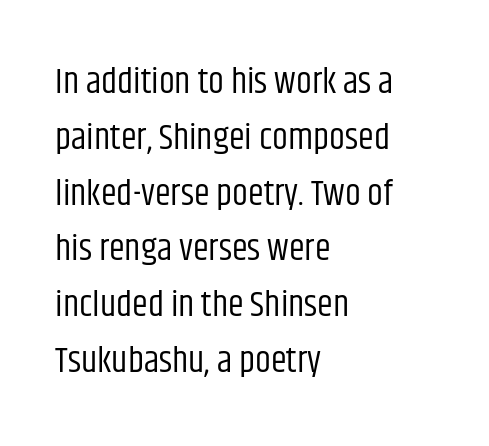
The image shows 36 px regular-weight, condensed sans-serif type, upright; set left-aligned, normal line spacing (1.55x), normal letter spacing, not underlined; low stroke contrast and a large x-height.
